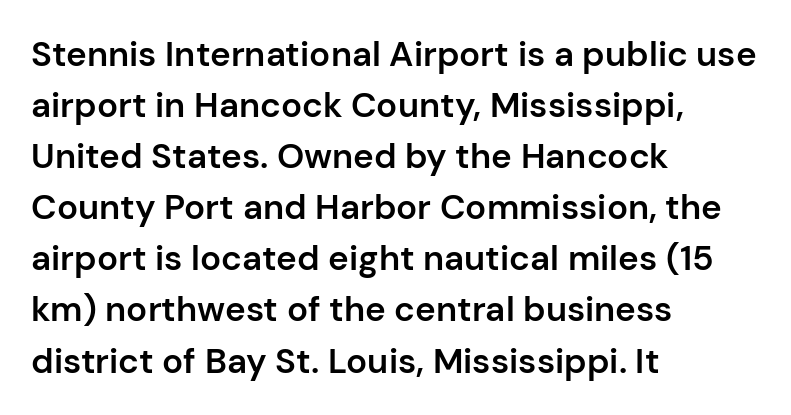
Is the block centered? No — it sits flush against the left margin. Bold? Not quite — semibold, heavier than regular but stopping short. The letters advance in unequal steps, a hallmark of proportional type. Type without underlining. Vertical spacing — default.
